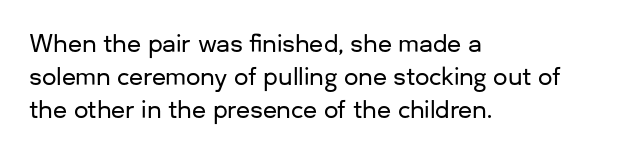
{"italic": "no", "underline": "no", "align": "left", "line_spacing": "normal", "line_spacing_ratio": 1.43, "letter_spacing": "normal", "letter_spacing_em": 0.0, "glyph_px": 23}
